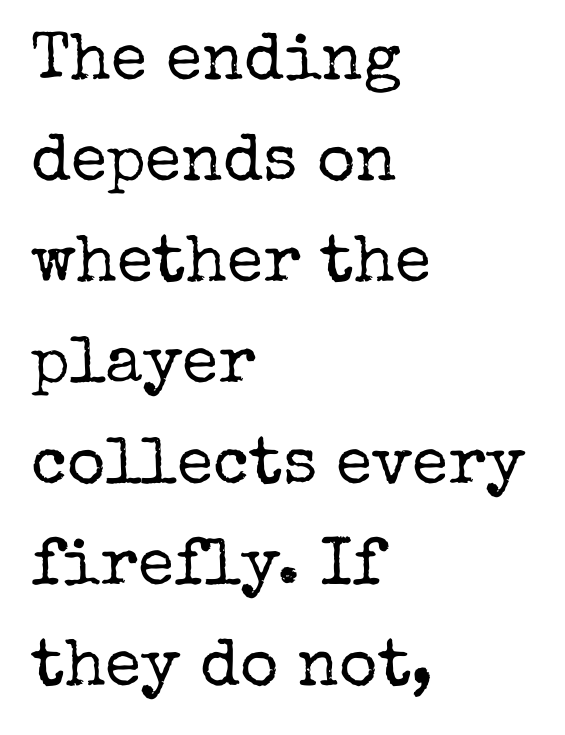
Q: Is the text bold? A: No.
Q: Is the text italic (slanted)? A: No, it is upright.
Q: Is the typeface a serif or a sans-serif typeface? A: Serif.
Q: Is the text underlined? A: No.
Q: How is the paragraph aligned? A: Left-aligned.
Q: Is the spacing between letters normal or unusually wide? A: Normal.
Q: Is the spacing between lines tight, normal or loose? A: Normal.
Q: Width (condensed, normal, or wide)? A: Normal.
Q: Stroke contrast? A: Low.
Q: x-height? A: Medium.
Q: Monospaced? A: No.
